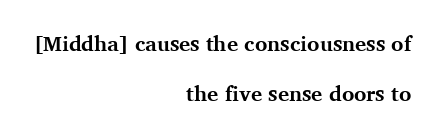
The image shows 21 px bold type, upright; set right-aligned, loose line spacing (2.37x), normal letter spacing, not underlined.
